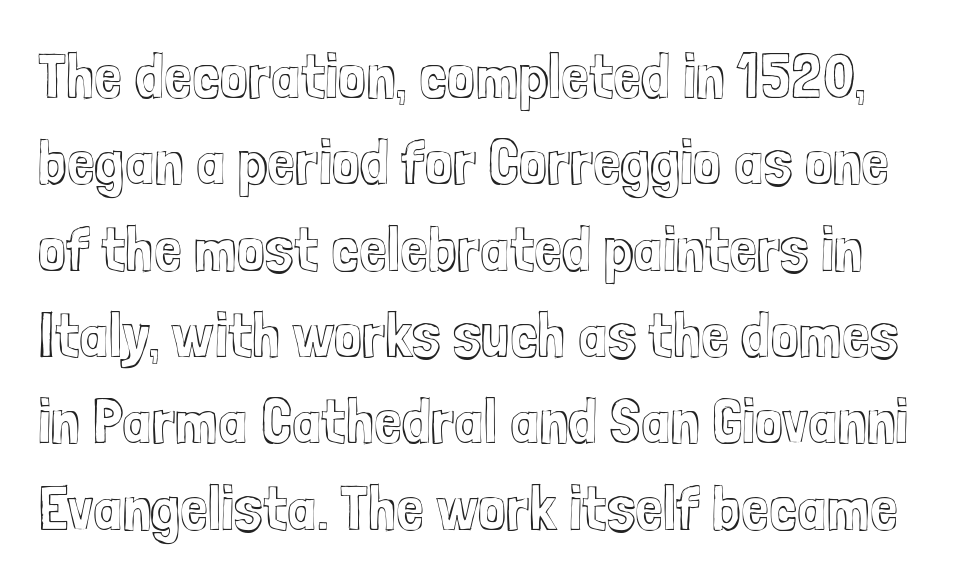
What stands out about the letter spacing? Nothing — it is the standard amount. This is roman type, the default non-slanted kind. These lines are rendered in a variable-pitch font. Bare-footed words on every line. Horizontal bands of white between lines are of average thickness.
